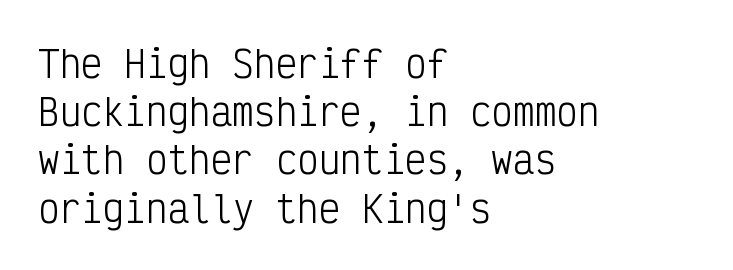
{"serif": "no", "italic": "no", "bold": "no", "weight": "light", "width": "condensed", "stroke_contrast": "low", "x_height": "medium", "monospaced": "yes", "underline": "no", "align": "left", "line_spacing": "normal", "line_spacing_ratio": 1.34, "letter_spacing": "normal", "letter_spacing_em": 0.0, "glyph_px": 36}
